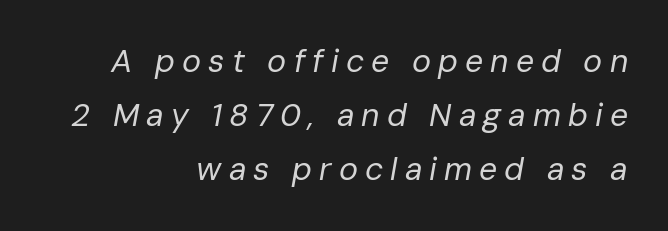
The image shows 32 px regular-weight type, italic (leaning right); set right-aligned, normal line spacing (1.69x), unusually wide letter spacing (+0.22 em), not underlined; low stroke contrast and a medium x-height.
